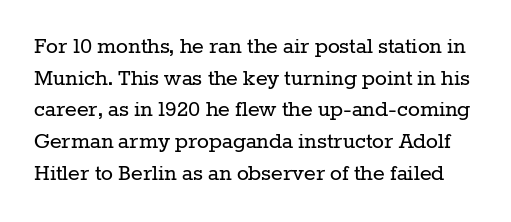
{"italic": "no", "bold": "no", "underline": "no", "line_spacing": "normal", "line_spacing_ratio": 1.27, "letter_spacing": "normal", "letter_spacing_em": 0.0, "glyph_px": 25}
